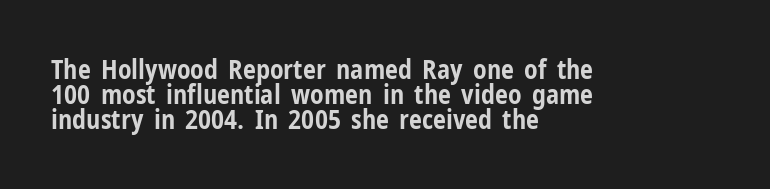
Q: Is the text bold? A: Yes.
Q: Is the text italic (slanted)? A: No, it is upright.
Q: Is the text underlined? A: No.
Q: How is the paragraph aligned? A: Left-aligned.
Q: Is the spacing between letters normal or unusually wide? A: Normal.
Q: Is the spacing between lines tight, normal or loose? A: Tight.
